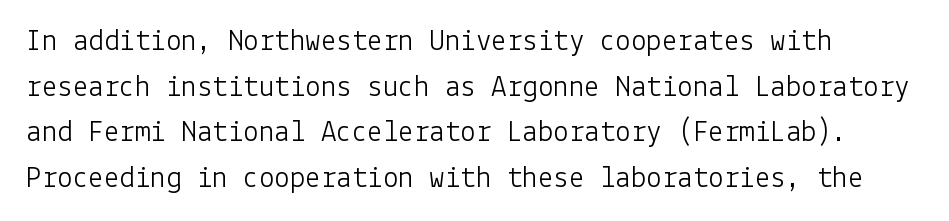
Students, observe: this is what conventionally led text looks like. Weight class: somewhere from thin through regular. Posture: straight, roman, zero tilt. Short note: letters normally spaced. A student would call this left alignment; a typographer would say flush left, rag right.
